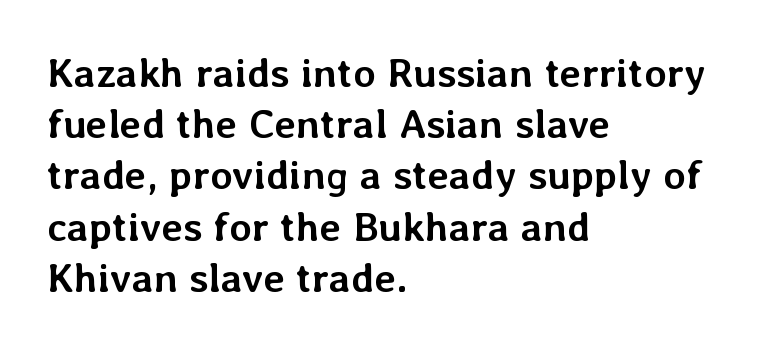
The gap between lines stays unmarked. This sample uses plain, unmodified letter spacing. Its strokes are broad and dark, the hallmark of bold type. Do the characters align in a grid? No, the font is proportional.
